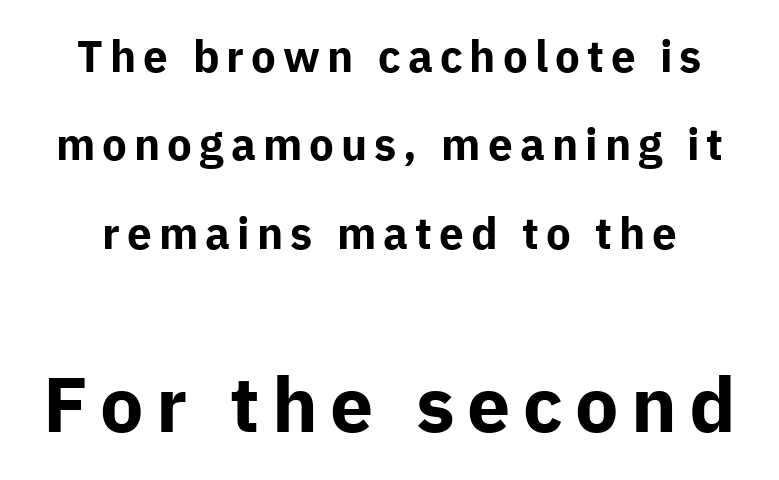
A great deal of white space separates one row of letters from the next. The letters advance in unequal steps, a hallmark of proportional type. Descender tails drop into unmarked territory. Nope, no serifs anywhere on these letters.
